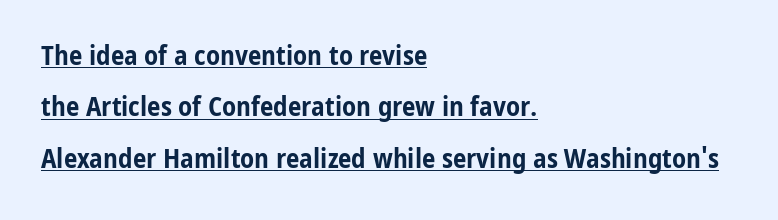
The image shows 27 px bold type, upright; set left-aligned, loose line spacing (1.9x), normal letter spacing, underlined.
